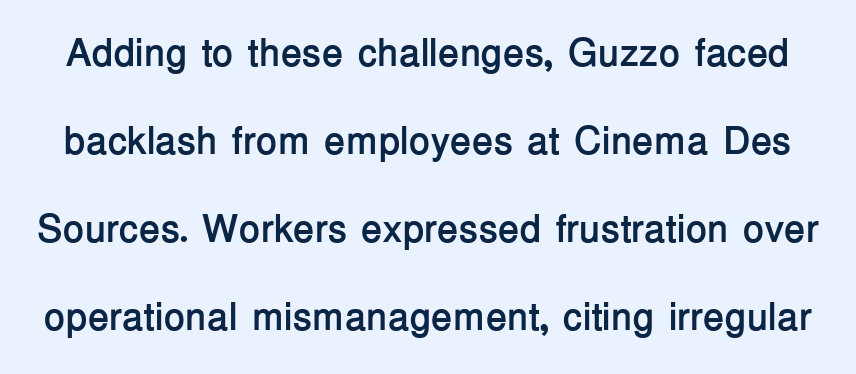
The image shows 39 px semibold sans-serif type, upright; set loose line spacing (2.26x), normal letter spacing, not underlined; low stroke contrast and a medium x-height.
